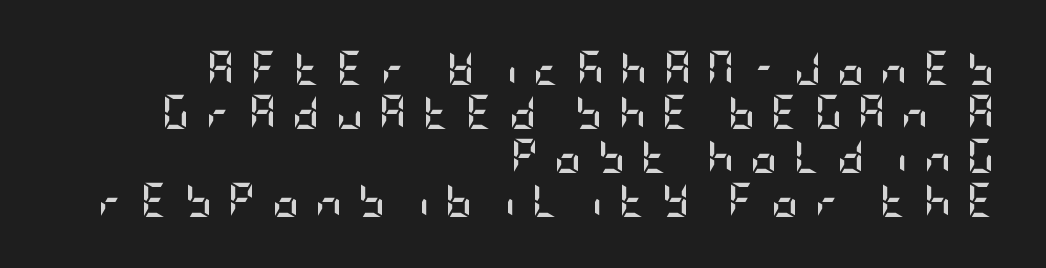
{"serif": "no", "italic": "no", "bold": "yes", "weight": "semibold", "width": "condensed", "stroke_contrast": "low", "x_height": "large", "underline": "no", "align": "right", "line_spacing": "normal", "line_spacing_ratio": 1.29, "letter_spacing": "wide", "letter_spacing_em": 0.46, "glyph_px": 34}
